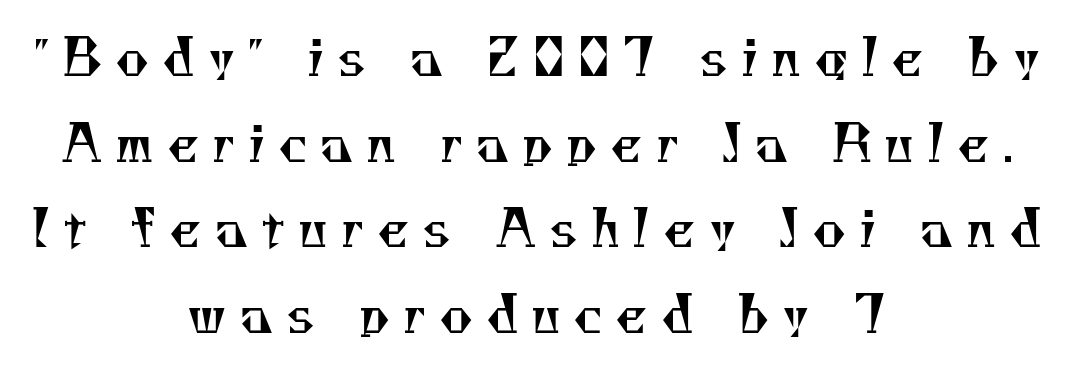
Q: Is the text bold? A: No.
Q: Is the typeface a serif or a sans-serif typeface? A: Serif.
Q: Is the text underlined? A: No.
Q: How is the paragraph aligned? A: Centered.
Q: Is the spacing between letters normal or unusually wide? A: Unusually wide.
Q: Is the spacing between lines tight, normal or loose? A: Normal.
Q: Width (condensed, normal, or wide)? A: Normal.
Q: Stroke contrast? A: Medium.
Q: x-height? A: Small.
Q: Monospaced? A: No.
